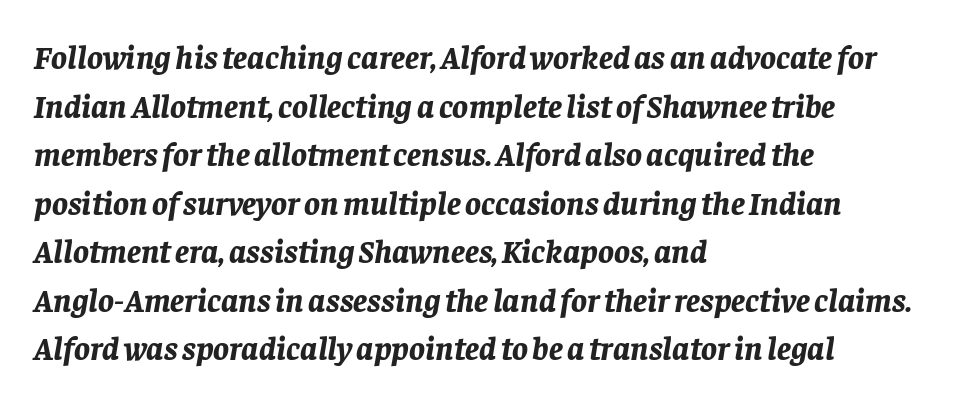
The image shows 33 px bold type, italic (leaning right); set left-aligned, normal line spacing (1.47x), normal letter spacing, not underlined; low stroke contrast and a large x-height.
